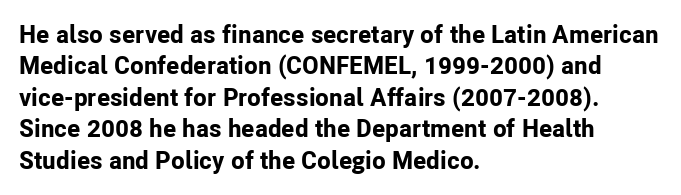
Horizontal alignment here is leftward, the default for most running prose. These lines were composed using upright roman letters. Quick note: underline off. Words appear dense and cohesive because spacing is normal. Honestly, the row spacing looks completely unremarkable. Heft: maximum for text — a bold.
